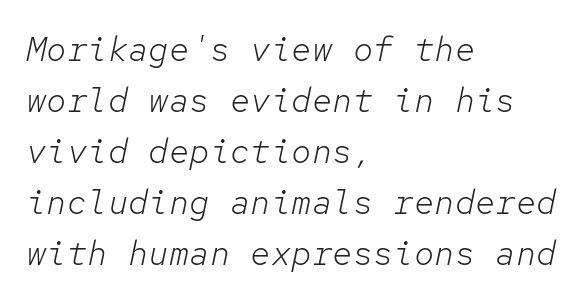
Q: Is the text bold? A: No.
Q: Is the text italic (slanted)? A: Yes, it leans right by about 12 degrees.
Q: Is the text underlined? A: No.
Q: How is the paragraph aligned? A: Left-aligned.
Q: Is the spacing between letters normal or unusually wide? A: Normal.
Q: Is the spacing between lines tight, normal or loose? A: Normal.
Q: Width (condensed, normal, or wide)? A: Normal.
Q: Stroke contrast? A: Low.
Q: x-height? A: Medium.
Q: Monospaced? A: Yes.
